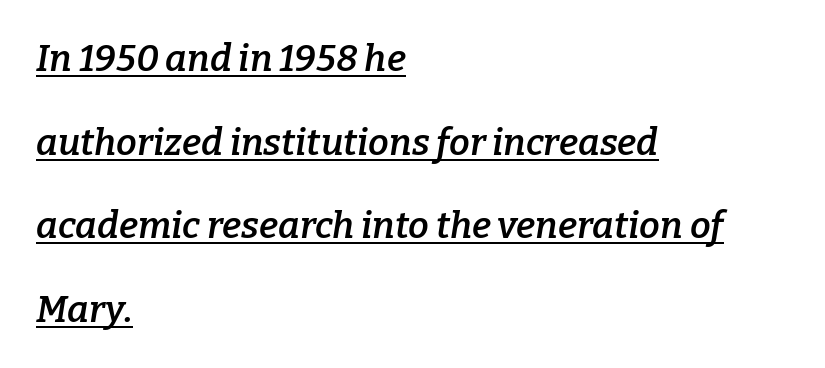
{"serif": "yes", "italic": "yes", "lean": "right", "slant_degrees": 9, "bold": "semi", "weight": "semibold", "width": "normal", "stroke_contrast": "low", "x_height": "medium", "monospaced": "no", "underline": "yes", "align": "left", "line_spacing": "loose", "line_spacing_ratio": 2.26, "letter_spacing": "normal", "letter_spacing_em": 0.0, "glyph_px": 37}
